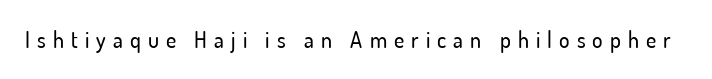
The image shows 22 px text type, upright; set unusually wide letter spacing (+0.32 em), not underlined.
